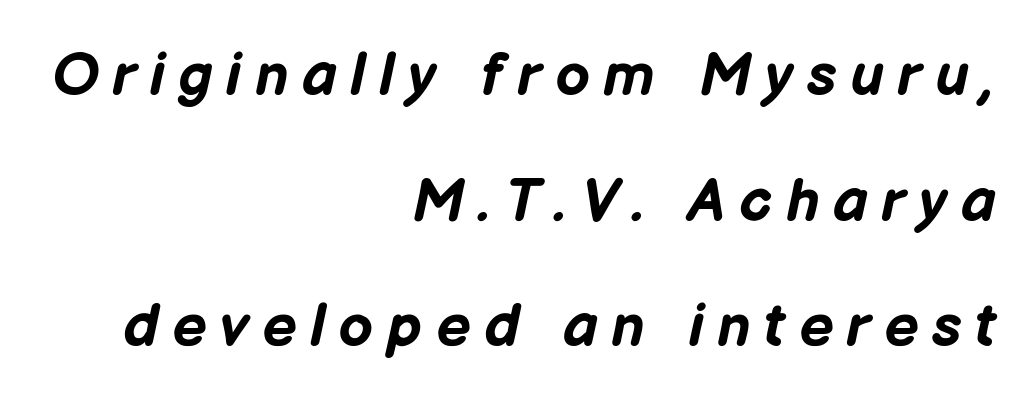
{"italic": "yes", "lean": "right", "slant_degrees": 12, "bold": "yes", "weight": "bold", "width": "normal", "stroke_contrast": "low", "x_height": "medium", "monospaced": "no", "underline": "no", "align": "right", "line_spacing": "loose", "line_spacing_ratio": 2.06, "letter_spacing": "wide", "letter_spacing_em": 0.22, "glyph_px": 61}
